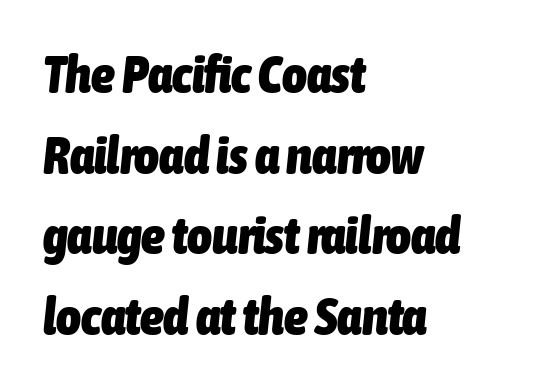
The image shows 53 px heavy, condensed type, italic (leaning right); set left-aligned, normal line spacing (1.52x), normal letter spacing, not underlined; low stroke contrast and a medium x-height.
